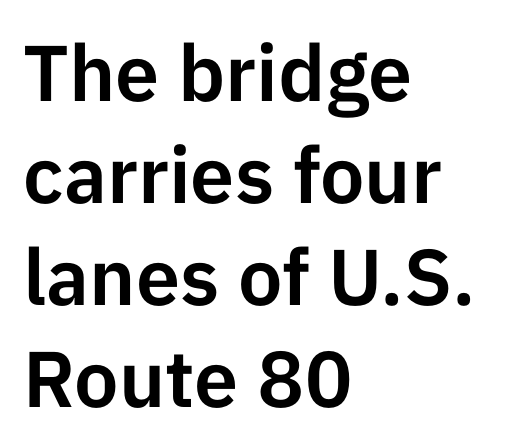
Q: Is the text italic (slanted)? A: No, it is upright.
Q: Is the typeface a serif or a sans-serif typeface? A: Sans-serif.
Q: Is the text underlined? A: No.
Q: How is the paragraph aligned? A: Left-aligned.
Q: Is the spacing between letters normal or unusually wide? A: Normal.
Q: Is the spacing between lines tight, normal or loose? A: Normal.
Q: Width (condensed, normal, or wide)? A: Normal.
Q: Stroke contrast? A: Low.
Q: x-height? A: Medium.
Q: Monospaced? A: No.
